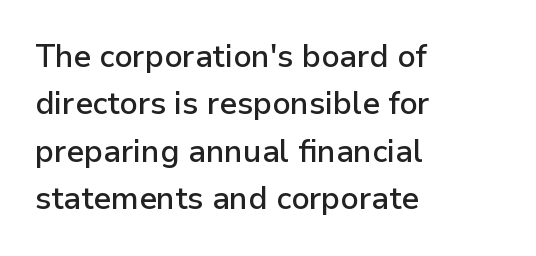
Ascenders rise straight up at ninety degrees. The strokes are fattened partway — semibold, not bold. Character widths vary here, with narrow letters taking less room than wide ones. No word sits above an underline.
